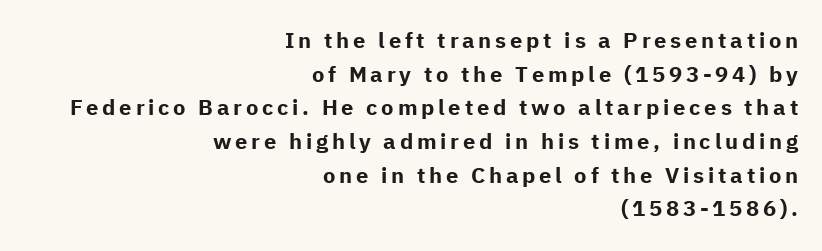
{"italic": "no", "bold": "yes", "underline": "no", "align": "right", "line_spacing": "normal", "line_spacing_ratio": 1.53, "glyph_px": 22}
